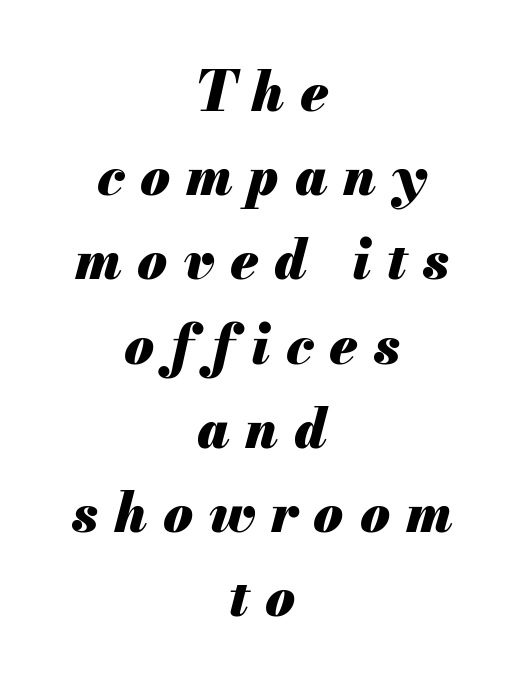
{"italic": "yes", "lean": "right", "slant_degrees": 13, "bold": "yes", "weight": "heavy", "width": "normal", "stroke_contrast": "medium", "x_height": "small", "monospaced": "no", "underline": "no", "align": "center", "line_spacing": "normal", "line_spacing_ratio": 1.56, "letter_spacing": "wide", "letter_spacing_em": 0.29, "glyph_px": 54}
